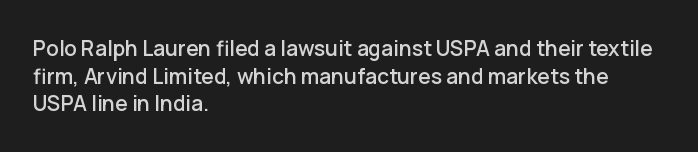
The image shows 21 px text type, upright; set left-aligned, normal line spacing (1.32x), normal letter spacing, not underlined.
